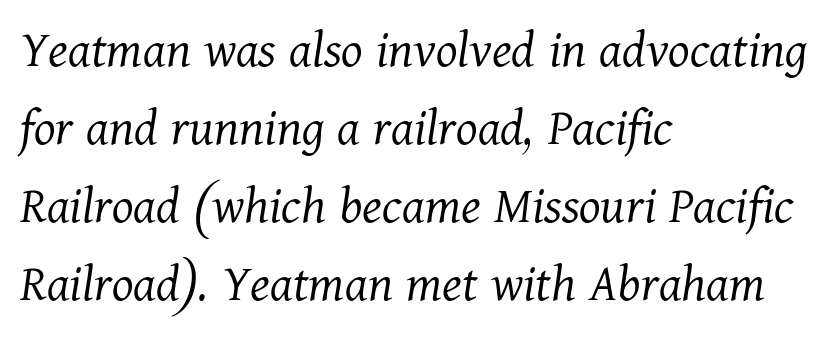
Does the lettering tilt? It does — this is italic. Decoration check: the copy has no underline. Note: serifs present on the glyphs. This sample is left-justified, so line endings fall wherever the words run out. Each word holds together tightly as a unit, with standard inter-letter gaps. Do the characters align in a grid? No, the font is proportional.
